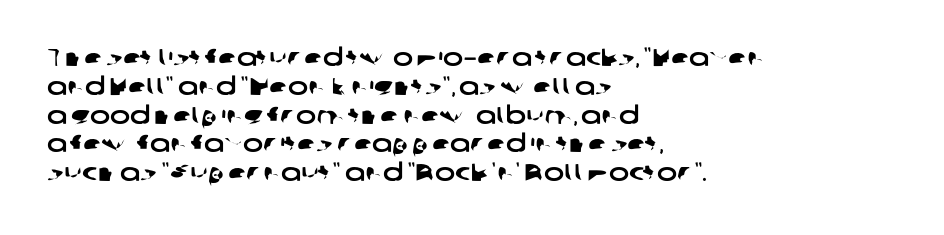
Q: Is the text underlined? A: No.
Q: How is the paragraph aligned? A: Left-aligned.
Q: Is the spacing between letters normal or unusually wide? A: Normal.
